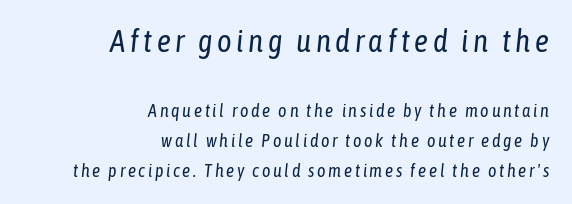
{"italic": "yes", "lean": "right", "slant_degrees": 6, "bold": "no", "weight": "regular", "width": "condensed", "stroke_contrast": "low", "x_height": "medium", "monospaced": "no", "underline": "no", "align": "right", "line_spacing": "normal", "line_spacing_ratio": 1.67, "larger_block": "first", "size_ratio": 1.72, "glyph_px": 31}
